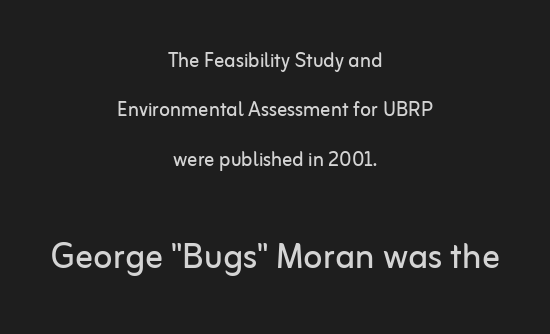
{"serif": "no", "italic": "no", "bold": "no", "weight": "regular", "width": "normal", "stroke_contrast": "low", "x_height": "medium", "monospaced": "no", "underline": "no", "align": "center", "line_spacing": "loose", "line_spacing_ratio": 1.98, "letter_spacing": "normal", "letter_spacing_em": 0.0, "larger_block": "second", "size_ratio": 1.76, "glyph_px": 44}
